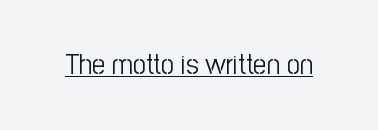
Short note: letters normally spaced. On a weight scale, this lands at 450 or below. Think of a printed novel: that variable character pitch is what you see here. Stroke terminals: plain, sans-serif. Characters remain perfectly vertical along every line.
